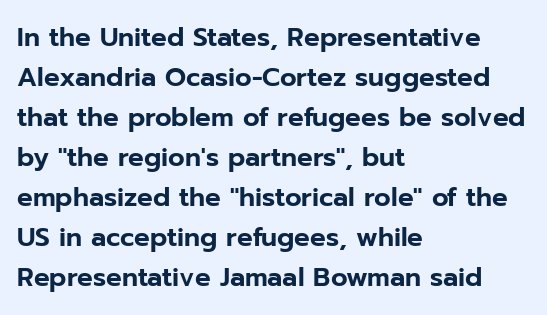
{"italic": "no", "underline": "no", "align": "left", "line_spacing": "normal", "line_spacing_ratio": 1.54, "letter_spacing": "normal", "letter_spacing_em": 0.0, "glyph_px": 26}
